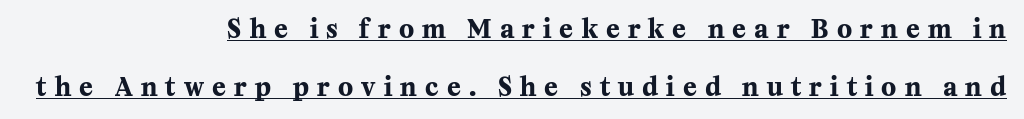
The lettering holds an erect, upright posture throughout. Caption: bold face, heavy strokes. One glance says open: line gaps are wider than usual. You could only call the tracking loose — the letters float apart.
